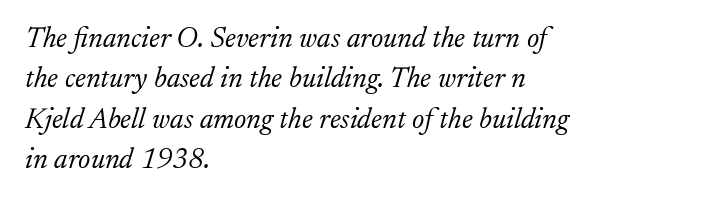
A quiet, ordinary-to-light weight characterises the typeface. This is oblique type, the kind used for emphasis or titles. Regarding leading, the lines here are spaced in the standard way. A typesetter would call this proportional, since set widths differ per character. Line starts are locked; line ends wander.
